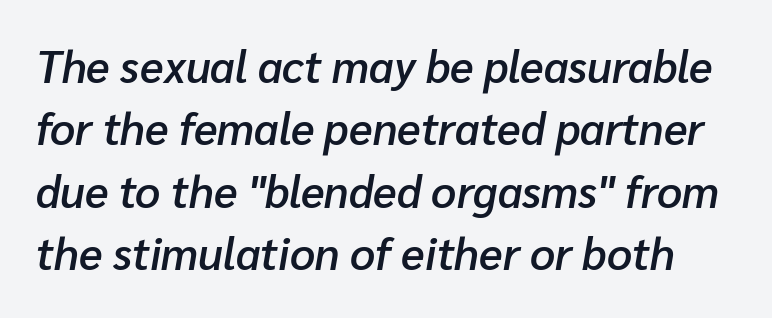
The rendering uses natural spacing where letterforms have individual widths. Does the weight exceed regular? Yes, but only to semibold. Honestly, the letter spacing is just normal — you wouldn't notice it. These lines sit exactly where default settings would place them. The rendering applies a slant to the glyphs.
